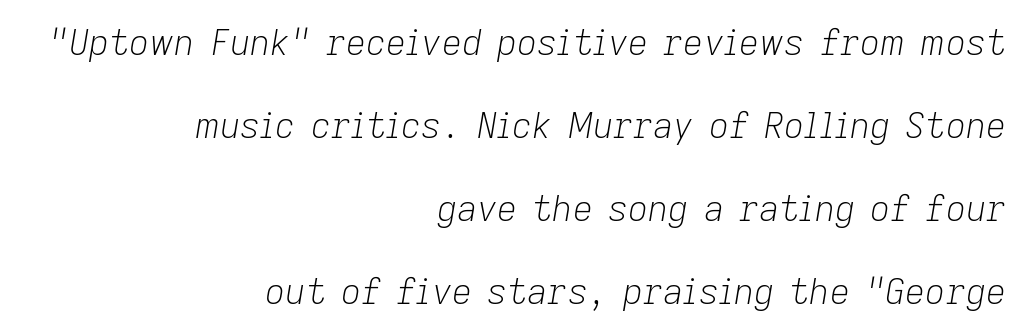
Q: Is the text bold? A: No.
Q: Is the text italic (slanted)? A: Yes, it leans right by about 9 degrees.
Q: Is the text underlined? A: No.
Q: How is the paragraph aligned? A: Right-aligned.
Q: Is the spacing between letters normal or unusually wide? A: Normal.
Q: Is the spacing between lines tight, normal or loose? A: Loose.
Q: Width (condensed, normal, or wide)? A: Normal.
Q: Stroke contrast? A: Low.
Q: x-height? A: Medium.
Q: Monospaced? A: No.
